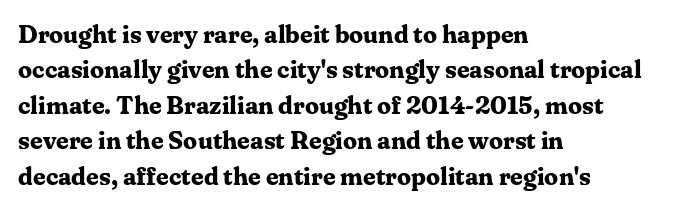
{"italic": "no", "bold": "yes", "underline": "no", "align": "left", "line_spacing": "normal", "line_spacing_ratio": 1.42, "letter_spacing": "normal", "letter_spacing_em": 0.0, "glyph_px": 25}
